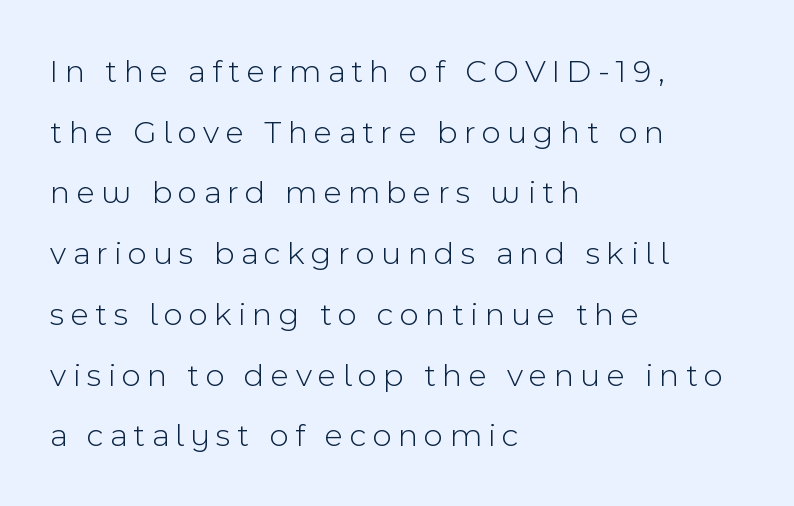
{"serif": "no", "italic": "no", "bold": "no", "weight": "light", "width": "normal", "x_height": "medium", "monospaced": "no", "underline": "no", "align": "left", "line_spacing_ratio": 1.84, "letter_spacing": "wide", "letter_spacing_em": 0.2, "glyph_px": 33}
